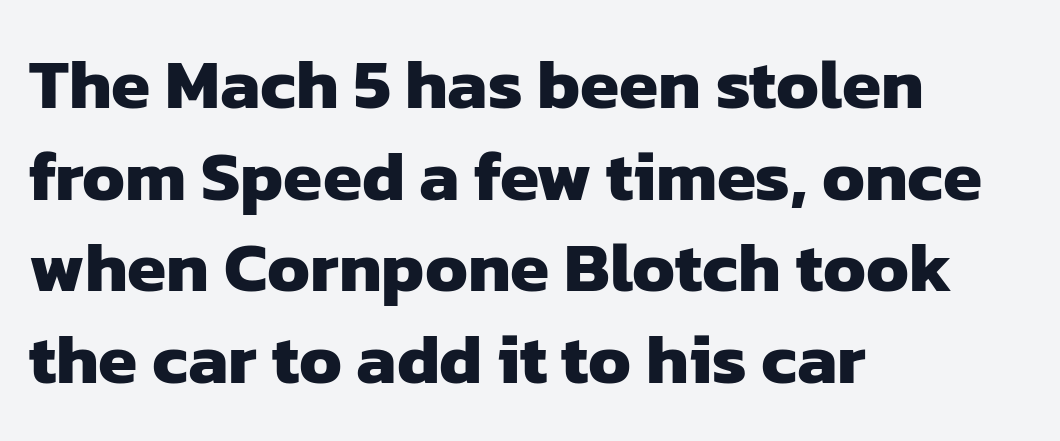
Q: Is the text bold? A: Yes.
Q: Is the typeface a serif or a sans-serif typeface? A: Sans-serif.
Q: Is the text underlined? A: No.
Q: How is the paragraph aligned? A: Left-aligned.
Q: Is the spacing between letters normal or unusually wide? A: Normal.
Q: Is the spacing between lines tight, normal or loose? A: Normal.
Q: Width (condensed, normal, or wide)? A: Normal.
Q: Stroke contrast? A: Low.
Q: x-height? A: Medium.
Q: Monospaced? A: No.
